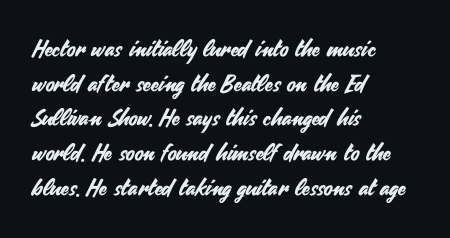
{"underline": "no", "align": "left", "line_spacing": "normal", "line_spacing_ratio": 1.51, "letter_spacing": "normal", "letter_spacing_em": 0.0, "glyph_px": 23}
